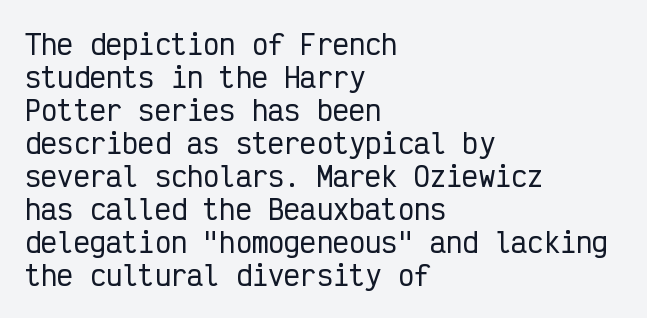
Q: Is the text italic (slanted)? A: No, it is upright.
Q: Is the text underlined? A: No.
Q: How is the paragraph aligned? A: Left-aligned.
Q: Is the spacing between letters normal or unusually wide? A: Normal.
